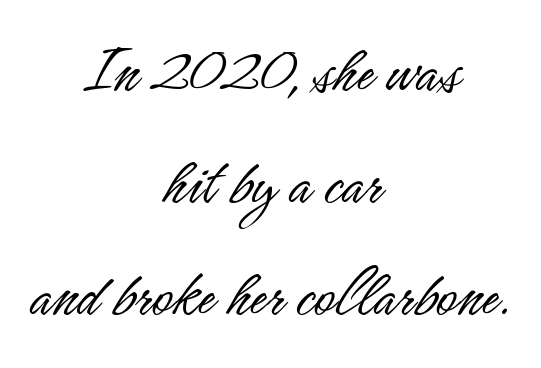
Is this a fixed-width face? No — the glyphs have proportional, varying widths. Visually the block forms a symmetrical silhouette, jagged on both flanks. Baseline-to-baseline distance is the conventional proportion of letter height. There is no visible air inserted between adjacent glyphs. Type without underlining.
